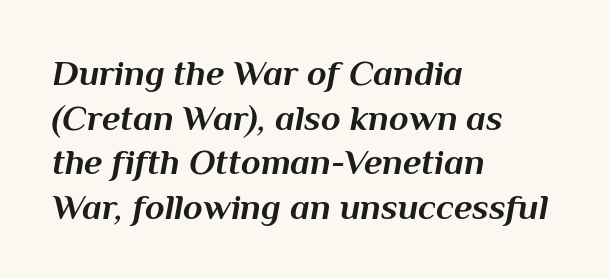
The horizontal fit of the characters is conventional and even. Type without underlining. Characters are canted at an angle relative to the baseline's perpendicular. You could not count columns in this text — the font is proportionally spaced. Plenty of ink on the page — the face is bold.
